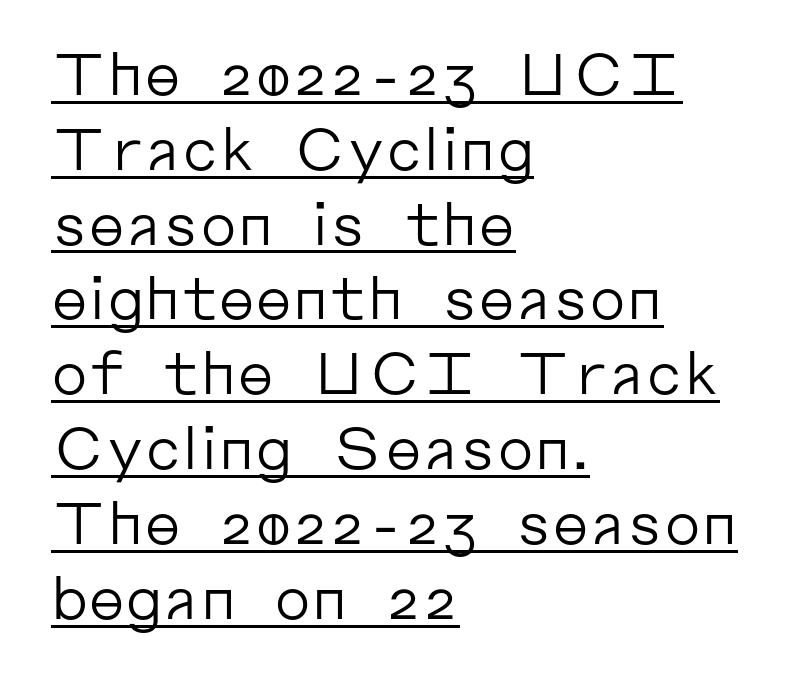
Ink coverage per letter is moderate at most. Proportional: the letters do not fall into vertical columns. The rows are spaced the way most documents space them. The compositor pushed each line to the left boundary. Italic? Not at all — the glyphs are vertical.
